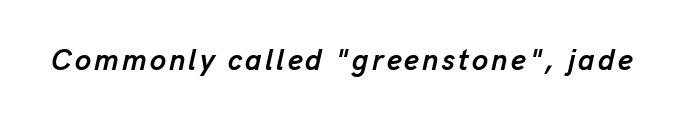
{"italic": "yes", "lean": "right", "slant_degrees": 13, "bold": "yes", "weight": "semibold", "width": "normal", "stroke_contrast": "low", "x_height": "medium", "monospaced": "no", "underline": "no", "glyph_px": 29}
